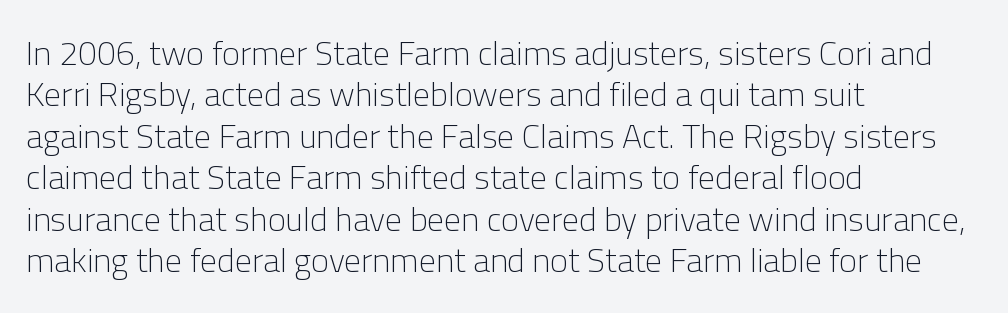
Q: Is the text bold? A: No.
Q: Is the text italic (slanted)? A: No, it is upright.
Q: Is the typeface a serif or a sans-serif typeface? A: Sans-serif.
Q: Is the text underlined? A: No.
Q: How is the paragraph aligned? A: Left-aligned.
Q: Is the spacing between letters normal or unusually wide? A: Normal.
Q: Width (condensed, normal, or wide)? A: Normal.
Q: Stroke contrast? A: Low.
Q: x-height? A: Medium.
Q: Monospaced? A: No.
